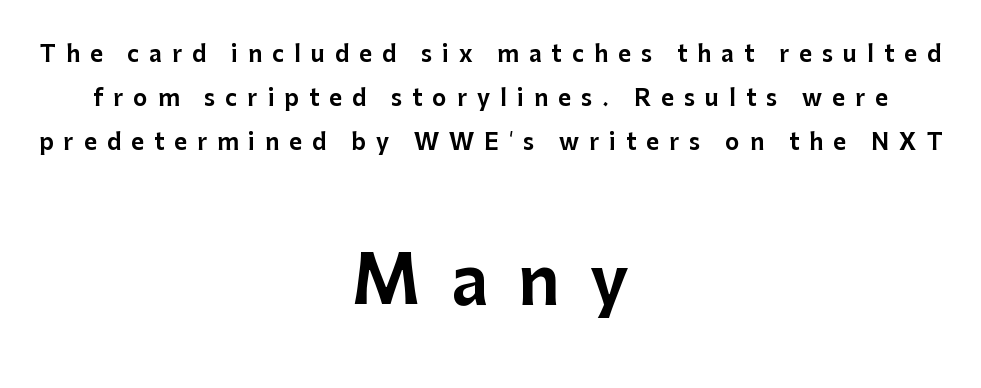
The image shows 65 px sans-serif type, upright; set centered, loose line spacing (2.01x), unusually wide letter spacing (+0.46 em), not underlined; the second (bottom) block is 2.95x larger; low stroke contrast and a medium x-height.
